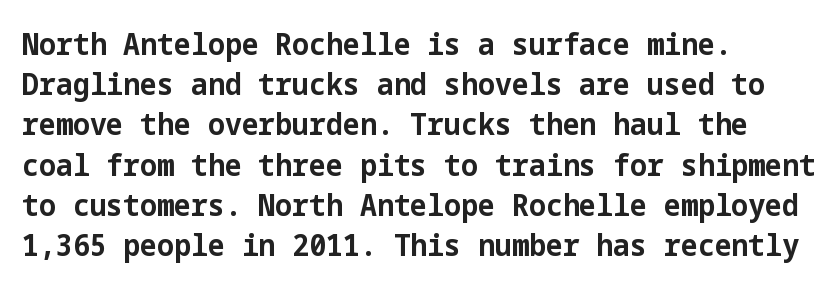
The image shows 30 px bold sans-serif type, upright; set left-aligned, normal line spacing (1.34x), normal letter spacing, not underlined; low stroke contrast and a medium x-height.
